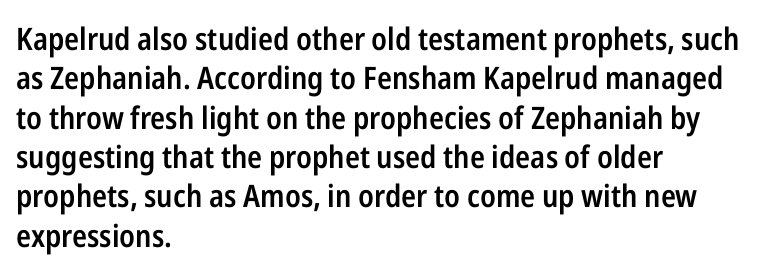
The image shows 31 px semibold, condensed sans-serif type, upright; set left-aligned, normal line spacing (1.27x), normal letter spacing, not underlined; low stroke contrast and a medium x-height.
